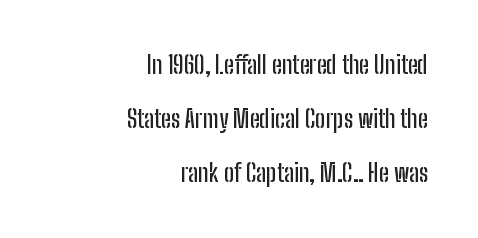
{"italic": "no", "underline": "no", "align": "right", "line_spacing": "loose", "line_spacing_ratio": 2.24, "letter_spacing": "normal", "letter_spacing_em": 0.0, "glyph_px": 24}
